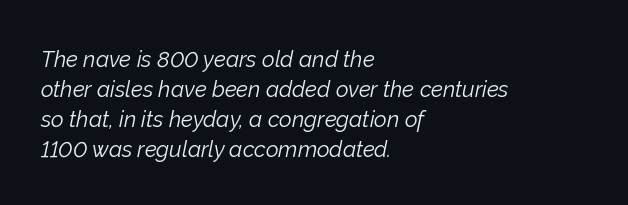
Q: Is the text bold? A: No.
Q: Is the text italic (slanted)? A: Yes, it leans right by about 12 degrees.
Q: Is the text underlined? A: No.
Q: How is the paragraph aligned? A: Left-aligned.
Q: Is the spacing between letters normal or unusually wide? A: Normal.
Q: Is the spacing between lines tight, normal or loose? A: Normal.
